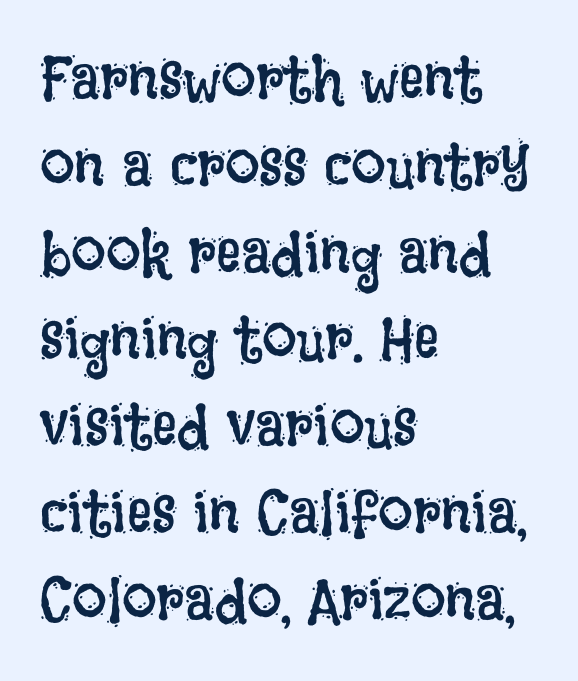
{"italic": "no", "bold": "no", "weight": "regular", "width": "condensed", "stroke_contrast": "low", "x_height": "large", "monospaced": "no", "underline": "no", "align": "left", "line_spacing": "normal", "line_spacing_ratio": 1.4, "letter_spacing": "normal", "letter_spacing_em": 0.0, "glyph_px": 62}
